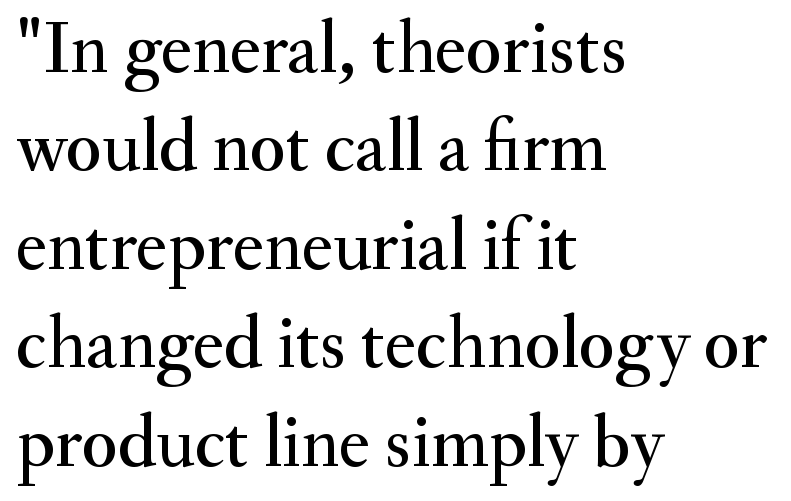
Q: Is the text italic (slanted)? A: No, it is upright.
Q: Is the typeface a serif or a sans-serif typeface? A: Serif.
Q: Is the text underlined? A: No.
Q: How is the paragraph aligned? A: Left-aligned.
Q: Is the spacing between letters normal or unusually wide? A: Normal.
Q: Is the spacing between lines tight, normal or loose? A: Normal.
Q: Width (condensed, normal, or wide)? A: Normal.
Q: Stroke contrast? A: Medium.
Q: x-height? A: Small.
Q: Monospaced? A: No.
